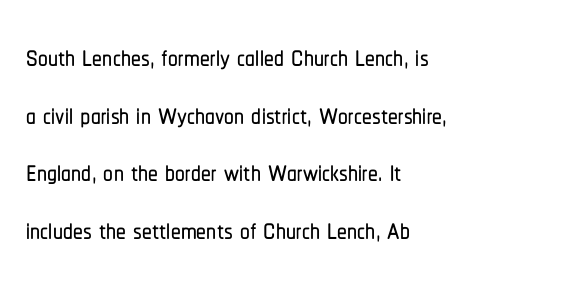
Nope, no serifs anywhere on these letters. The passage shown is typed in a proportional face where columns would drift. The ragged edge is on the right, which tells us the setting is flush left. Posture: straight, roman, zero tilt.
